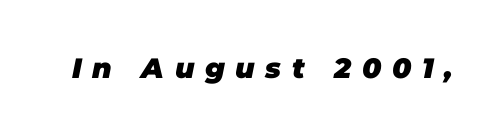
{"italic": "yes", "lean": "right", "slant_degrees": 11, "bold": "yes", "weight": "heavy", "width": "normal", "stroke_contrast": "low", "x_height": "large", "monospaced": "no", "underline": "no", "letter_spacing": "wide", "letter_spacing_em": 0.38, "glyph_px": 28}
